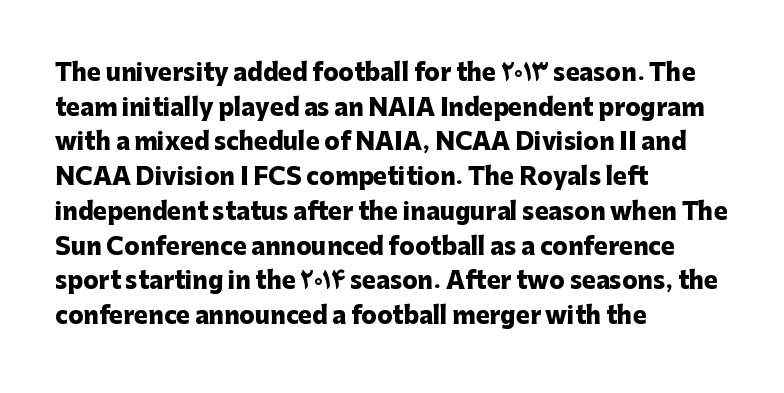
Every stem runs plumb, perpendicular to the baseline. The typesetting leans heavy: a genuine bold. Anything drawn beneath the words? Only blank space. The paragraph shown leans on its left margin. In terms of letterspacing, this is plain default setting. The space between consecutive lines is moderate.
